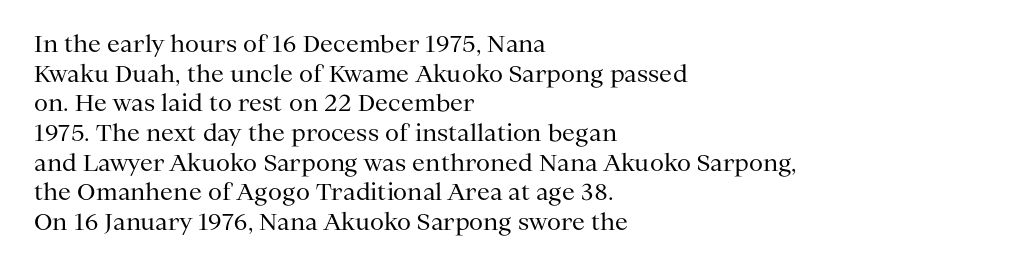
Q: Is the text bold? A: No.
Q: Is the text italic (slanted)? A: No, it is upright.
Q: Is the text underlined? A: No.
Q: How is the paragraph aligned? A: Left-aligned.
Q: Is the spacing between letters normal or unusually wide? A: Normal.
Q: Is the spacing between lines tight, normal or loose? A: Normal.
